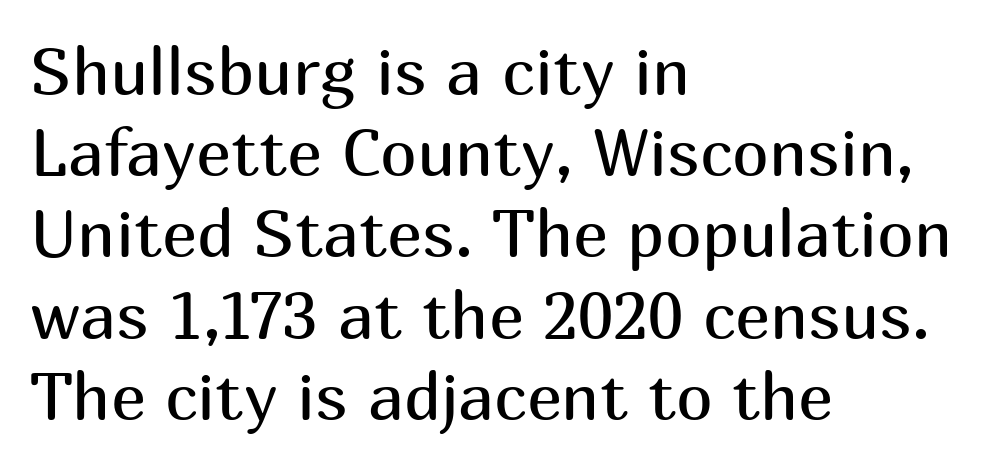
Beneath every word, the page is bare. The type family on display is of the sans-serif kind. This rendering leaves character spacing at its baseline value. Varying glyph widths throughout — classic text-font behaviour. Is the stroke heavy? The answer is a plain regular-or-lighter. A classic flush-left, rag-right setting is used for this passage.
